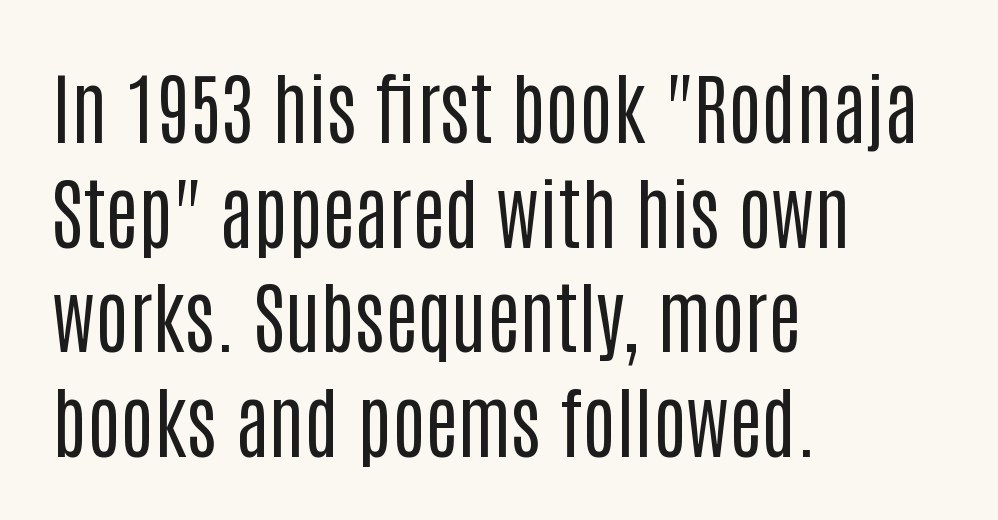
The image shows 78 px regular-weight, condensed sans-serif type, upright; set left-aligned, normal line spacing (1.34x), normal letter spacing, not underlined; low stroke contrast and a large x-height.
